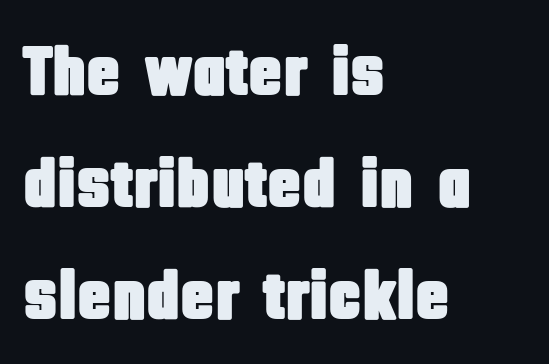
The letters advance in unequal steps, a hallmark of proportional type. Each letter's strokes conclude bluntly, with no projecting serifs. The string is rendered with underlining switched off. Left-aligned paragraph, ragged on the right.
